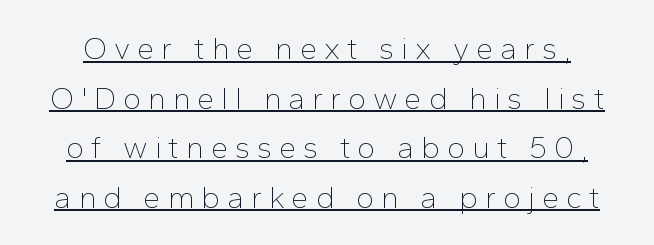
Q: Is the text bold? A: No.
Q: Is the text italic (slanted)? A: No, it is upright.
Q: Is the typeface a serif or a sans-serif typeface? A: Sans-serif.
Q: Is the text underlined? A: Yes.
Q: Is the spacing between letters normal or unusually wide? A: Unusually wide.
Q: Is the spacing between lines tight, normal or loose? A: Normal.
Q: Width (condensed, normal, or wide)? A: Normal.
Q: Stroke contrast? A: Low.
Q: x-height? A: Medium.
Q: Monospaced? A: No.
